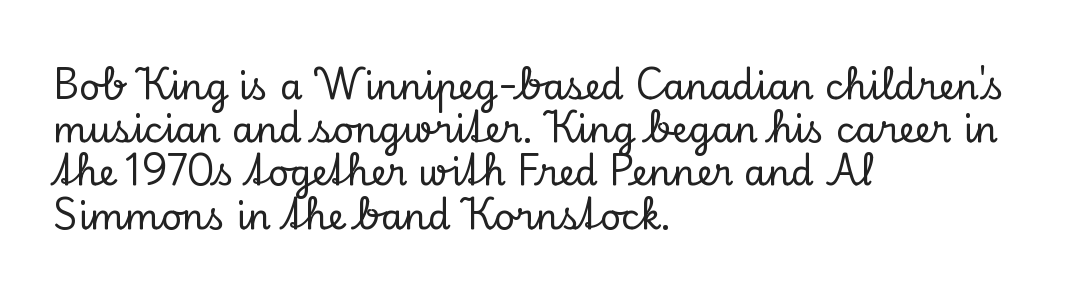
Notice how the stems are strictly vertical — no italics here. Descender tails drop into unmarked territory. The paragraph has a hard left edge and a soft right edge.
